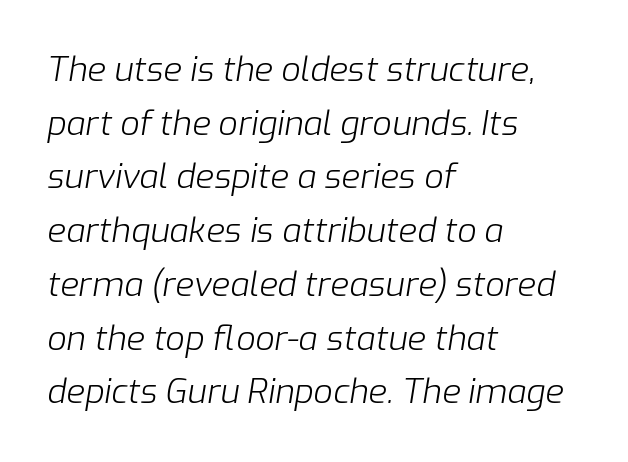
Q: Is the text bold? A: No.
Q: Is the text italic (slanted)? A: Yes, it leans right by about 9 degrees.
Q: Is the text underlined? A: No.
Q: How is the paragraph aligned? A: Left-aligned.
Q: Is the spacing between letters normal or unusually wide? A: Normal.
Q: Is the spacing between lines tight, normal or loose? A: Normal.
Q: Width (condensed, normal, or wide)? A: Normal.
Q: Stroke contrast? A: Low.
Q: x-height? A: Medium.
Q: Monospaced? A: No.
